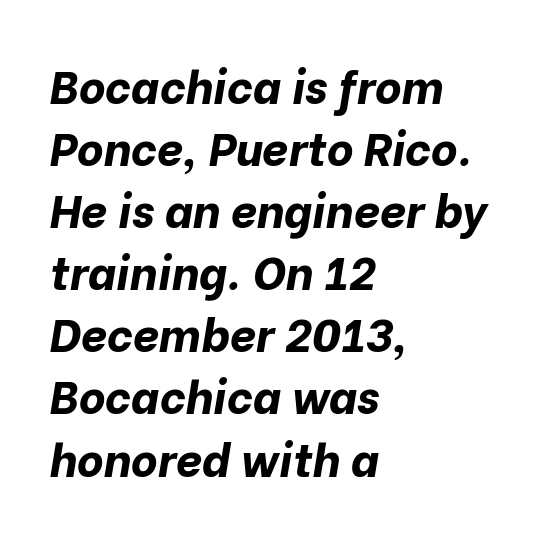
Typesetter's note: full bold, strokes at maximum text heaviness. The rendering keeps characters at their native spacing. Does the leading feel generous? No, just average. Note the varied advance widths — an 'i' is clearly narrower than an 'm'. Notice how the stems are inclined rather than vertical — that's the hallmark of italics. Every row of glyphs begins at an identical x-position on the left.
